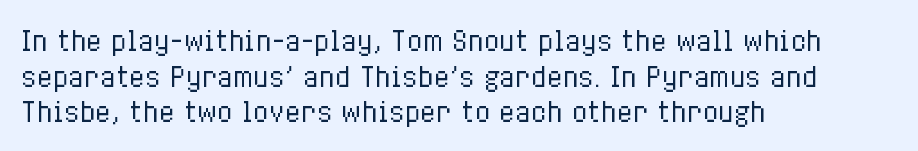
The image shows 26 px text type, upright; set left-aligned, normal line spacing (1.37x), normal letter spacing, not underlined.
